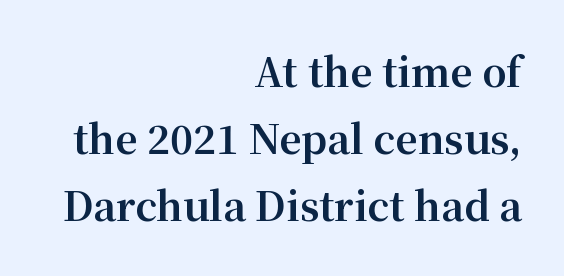
Each letter keeps its own natural width here, so spacing adapts to shape. The paragraph shown leans on its right margin. The tracking reads as untouched default to a designer's eye. The characters look thick and weighty, a clear bold.
